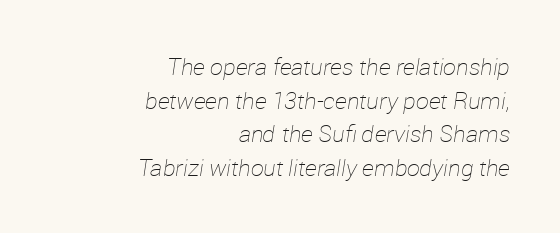
The image shows 23 px text type, italic (leaning right); set right-aligned, normal line spacing (1.46x), normal letter spacing, not underlined.
